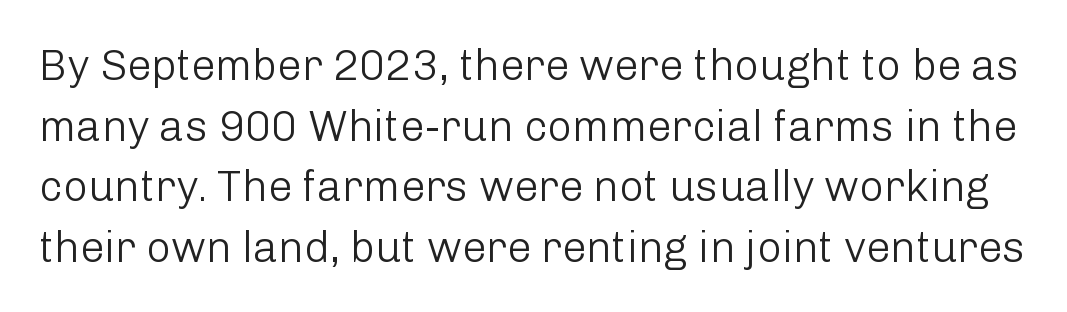
{"serif": "no", "italic": "no", "bold": "no", "weight": "light", "width": "normal", "stroke_contrast": "low", "x_height": "medium", "monospaced": "no", "underline": "no", "line_spacing": "normal", "line_spacing_ratio": 1.41, "letter_spacing": "normal", "letter_spacing_em": 0.0, "glyph_px": 43}
